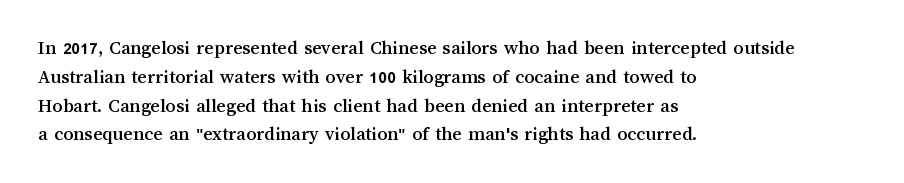
{"italic": "no", "underline": "no", "align": "left", "line_spacing": "normal", "line_spacing_ratio": 1.44, "letter_spacing": "normal", "letter_spacing_em": 0.0, "glyph_px": 20}
